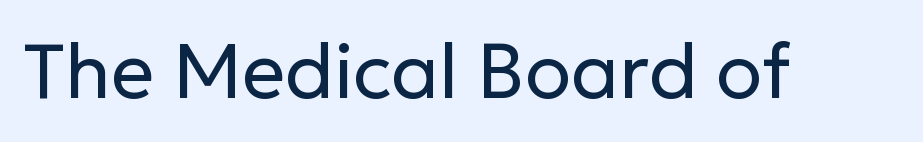
Here the designer chose a conventional face with non-uniform glyph widths. To sum up the face: it is a sans, with no serifs. A bare baseline throughout the passage. In terms of posture, this sample is upright. Compared with a typical body face, this is equally light or lighter still. The rendering keeps characters at their native spacing.
